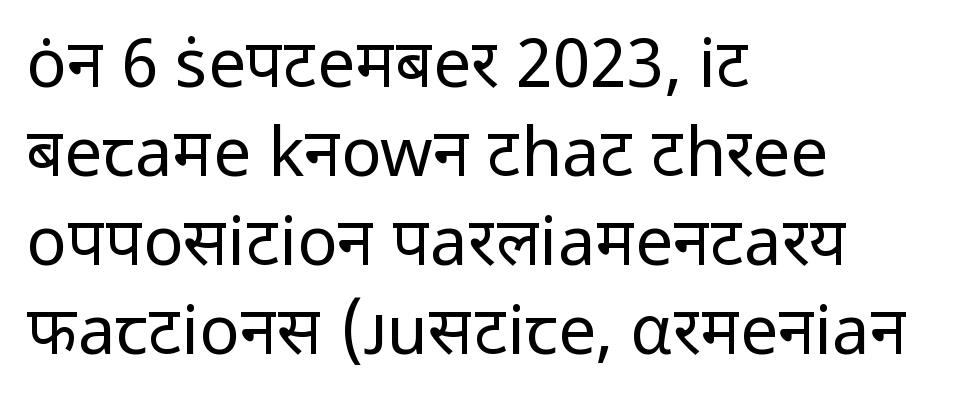
The image shows 67 px regular-weight sans-serif type, upright; set left-aligned, normal line spacing (1.33x), normal letter spacing, not underlined; low stroke contrast and a medium x-height.
